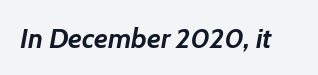
The image shows 28 px semibold type, italic (leaning right); set normal letter spacing, not underlined; low stroke contrast and a medium x-height.
